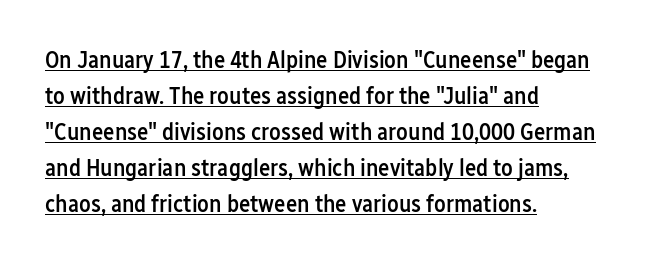
{"italic": "no", "bold": "semi", "underline": "yes", "align": "left", "line_spacing": "normal", "line_spacing_ratio": 1.5, "letter_spacing": "normal", "letter_spacing_em": 0.0, "glyph_px": 24}
